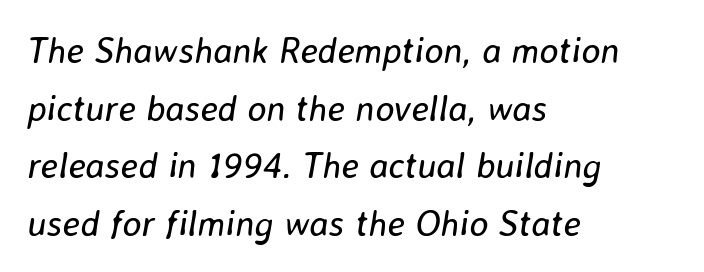
The image shows 36 px regular-weight type, italic (leaning right); set left-aligned, normal line spacing (1.6x), normal letter spacing, not underlined; low stroke contrast and a medium x-height.
